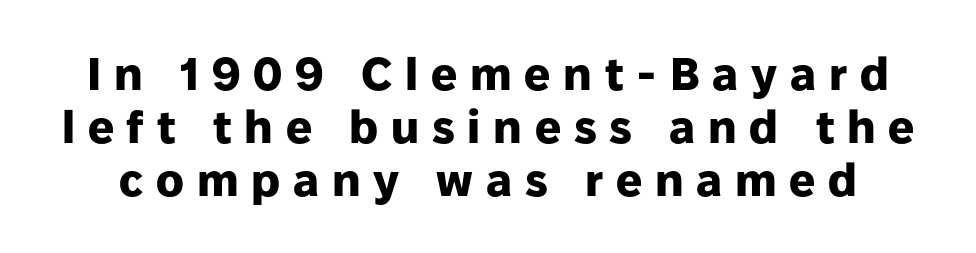
{"serif": "no", "italic": "no", "bold": "yes", "weight": "heavy", "width": "normal", "stroke_contrast": "low", "x_height": "medium", "monospaced": "no", "underline": "no", "line_spacing": "tight", "line_spacing_ratio": 1.15, "letter_spacing": "wide", "letter_spacing_em": 0.28, "glyph_px": 46}
